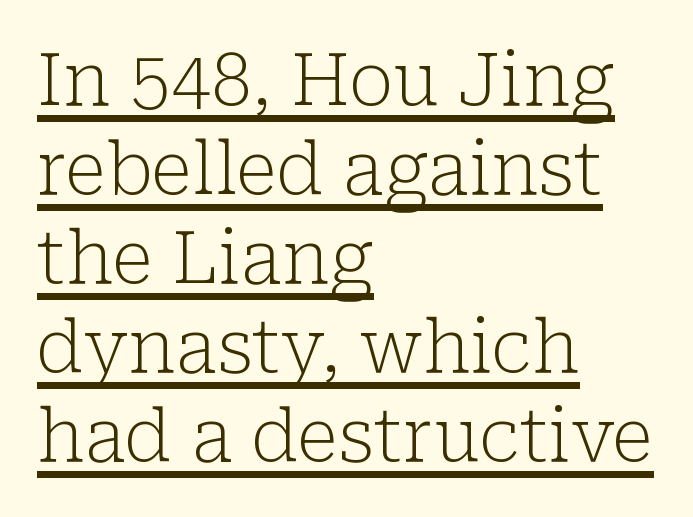
Notice how the stems are strictly vertical — no italics here. You could not count columns in this text — the font is proportionally spaced. Each stroke keeps to a modest, everyday thickness or less. Letterform terminals end in serifs throughout the passage. This rendering leaves character spacing at its baseline value. Underline: present.
